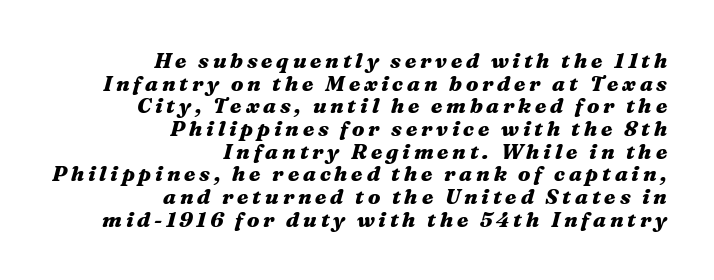
The image shows 21 px bold type, italic (leaning right); set right-aligned, tight line spacing (1.08x), not underlined.
